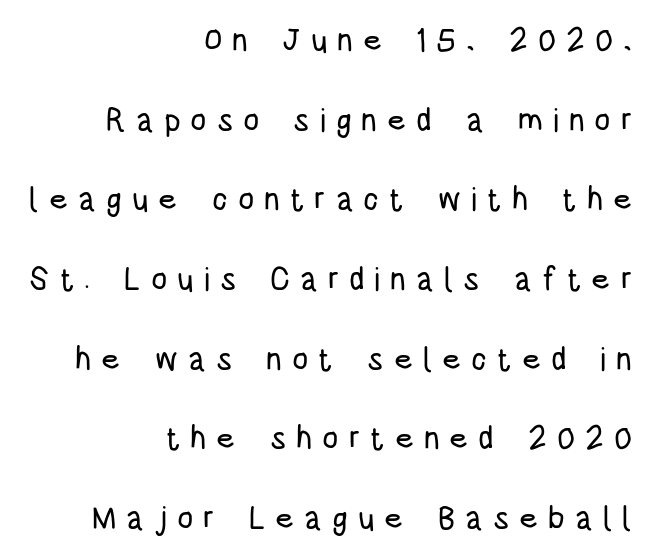
The image shows 32 px condensed sans-serif type, upright; set right-aligned, loose line spacing (2.49x), unusually wide letter spacing (+0.31 em), not underlined; low stroke contrast and a large x-height.
